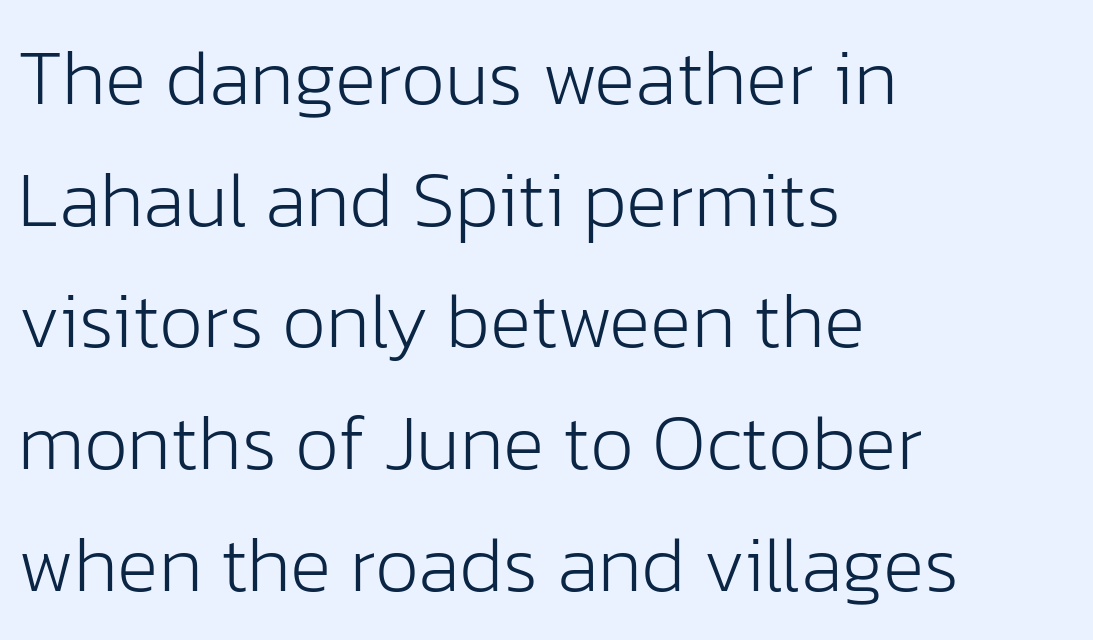
The image shows 78 px light sans-serif type, upright; set left-aligned, normal line spacing (1.56x), normal letter spacing, not underlined; low stroke contrast and a medium x-height.
